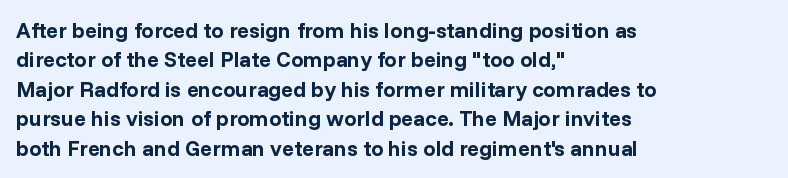
The image shows 22 px bold type, upright; set left-aligned, normal line spacing (1.34x), normal letter spacing, not underlined.
